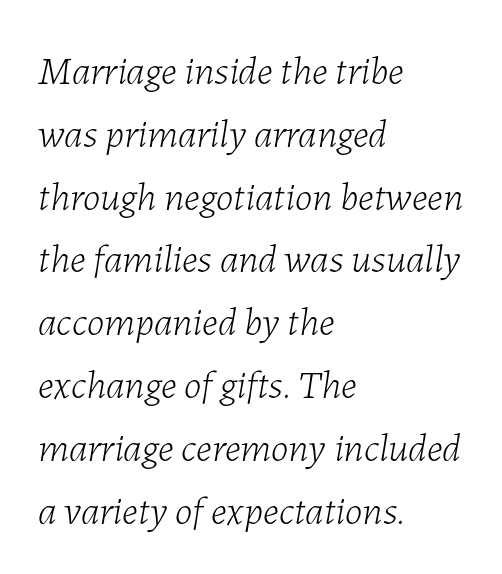
{"italic": "yes", "lean": "right", "slant_degrees": 7, "bold": "no", "weight": "light", "width": "normal", "stroke_contrast": "low", "x_height": "medium", "monospaced": "no", "underline": "no", "align": "left", "line_spacing": "normal", "line_spacing_ratio": 1.57, "letter_spacing": "normal", "letter_spacing_em": 0.0, "glyph_px": 40}
